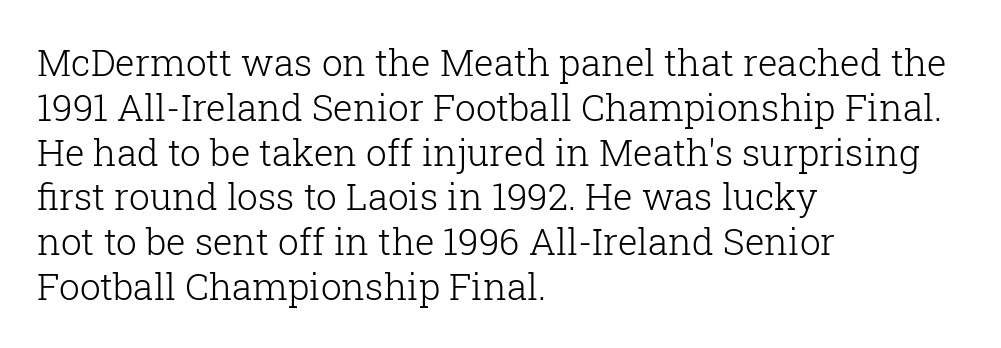
Q: Is the text bold? A: No.
Q: Is the text italic (slanted)? A: No, it is upright.
Q: Is the typeface a serif or a sans-serif typeface? A: Serif.
Q: Is the text underlined? A: No.
Q: How is the paragraph aligned? A: Left-aligned.
Q: Is the spacing between letters normal or unusually wide? A: Normal.
Q: Width (condensed, normal, or wide)? A: Normal.
Q: Stroke contrast? A: Low.
Q: x-height? A: Medium.
Q: Monospaced? A: No.
